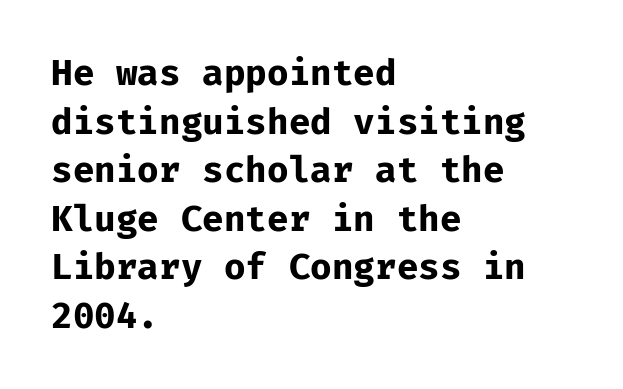
{"serif": "no", "italic": "no", "bold": "yes", "weight": "bold", "width": "normal", "stroke_contrast": "low", "x_height": "medium", "monospaced": "yes", "underline": "no", "align": "left", "line_spacing": "normal", "line_spacing_ratio": 1.35, "letter_spacing": "normal", "letter_spacing_em": 0.0, "glyph_px": 36}
